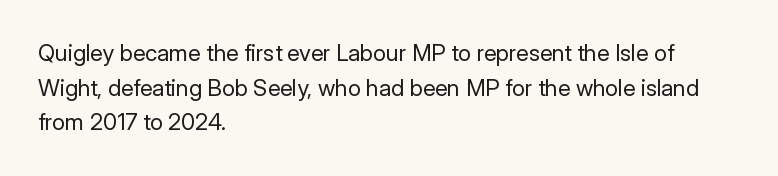
Q: Is the text bold? A: No.
Q: Is the text italic (slanted)? A: No, it is upright.
Q: Is the text underlined? A: No.
Q: How is the paragraph aligned? A: Left-aligned.
Q: Is the spacing between letters normal or unusually wide? A: Normal.
Q: Is the spacing between lines tight, normal or loose? A: Normal.
